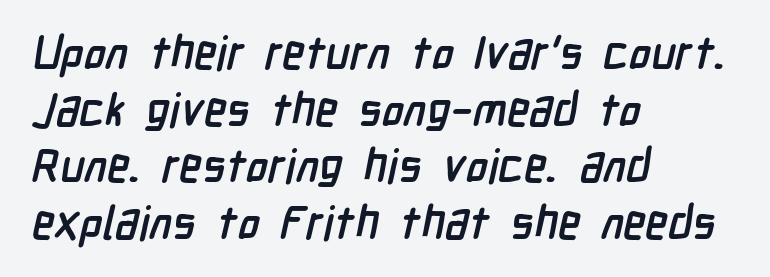
{"serif": "no", "bold": "yes", "weight": "semibold", "width": "condensed", "stroke_contrast": "low", "x_height": "medium", "monospaced": "no", "underline": "no", "align": "left", "line_spacing_ratio": 1.23, "letter_spacing": "normal", "letter_spacing_em": 0.0, "glyph_px": 46}
